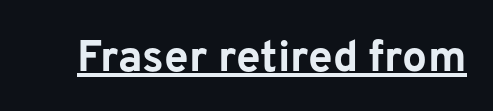
{"serif": "no", "italic": "no", "bold": "yes", "weight": "bold", "width": "normal", "stroke_contrast": "low", "x_height": "medium", "monospaced": "no", "underline": "yes", "letter_spacing": "normal", "letter_spacing_em": 0.0, "glyph_px": 44}
